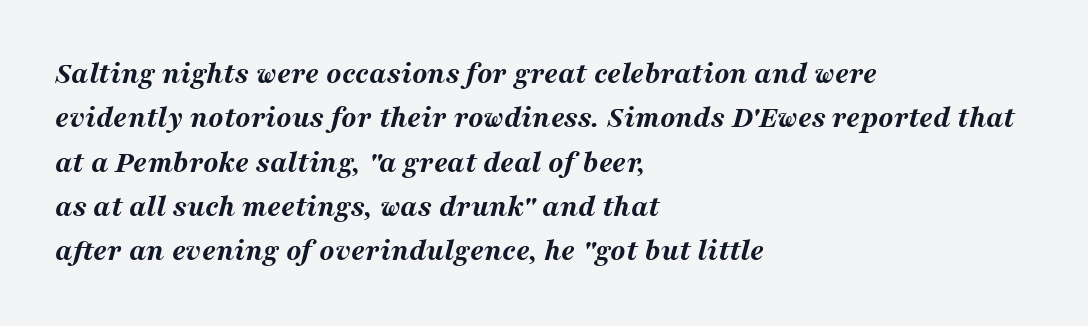
Q: Is the text bold? A: Yes.
Q: Is the text italic (slanted)? A: Yes, it leans right by about 16 degrees.
Q: Is the text underlined? A: No.
Q: How is the paragraph aligned? A: Left-aligned.
Q: Is the spacing between letters normal or unusually wide? A: Normal.
Q: Is the spacing between lines tight, normal or loose? A: Normal.
Q: Width (condensed, normal, or wide)? A: Wide.
Q: Stroke contrast? A: Medium.
Q: x-height? A: Medium.
Q: Monospaced? A: No.
